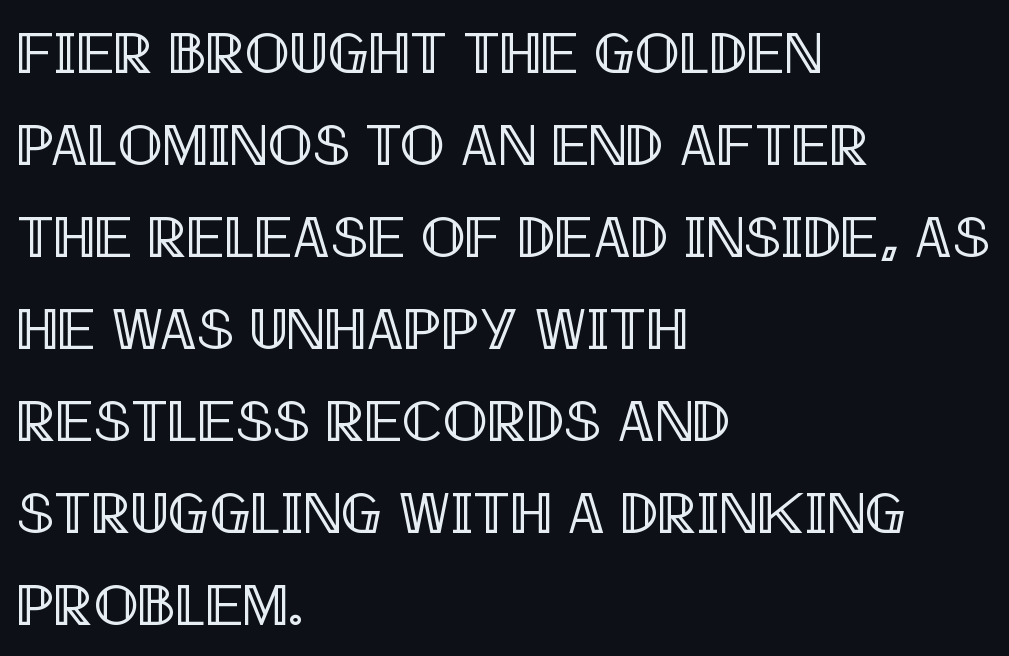
{"italic": "no", "width": "condensed", "x_height": "large", "monospaced": "no", "underline": "no", "align": "left", "line_spacing": "normal", "line_spacing_ratio": 1.56, "letter_spacing": "normal", "letter_spacing_em": 0.0, "glyph_px": 59}
